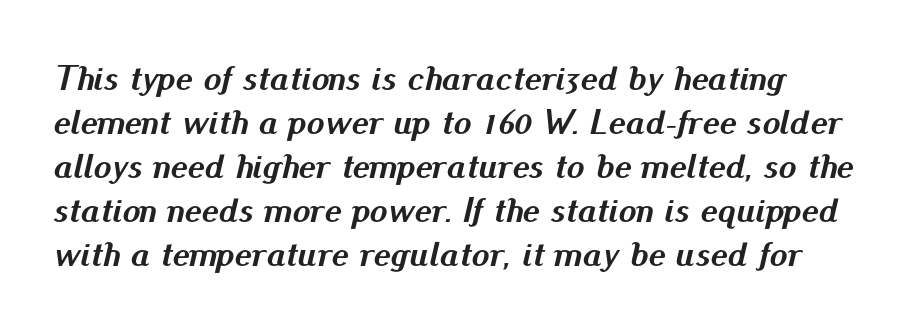
Casual observation: everything's shoved over to the left. Lines of text with bare space underneath. Every character sits at an angle, as italics do. A dark, heavy texture on the line: the type is bold. The passage shown is typed in a proportional face where columns would drift.
